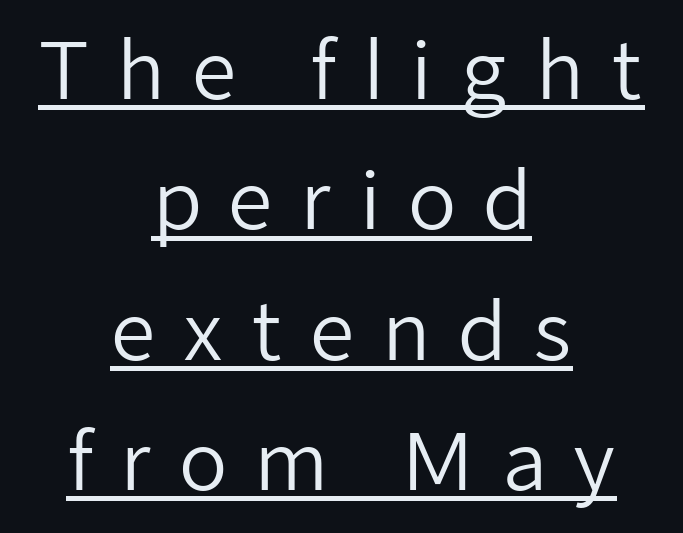
The image shows 79 px regular-weight sans-serif type, upright; set centered, normal line spacing (1.65x), unusually wide letter spacing (+0.33 em), underlined; low stroke contrast and a medium x-height.
